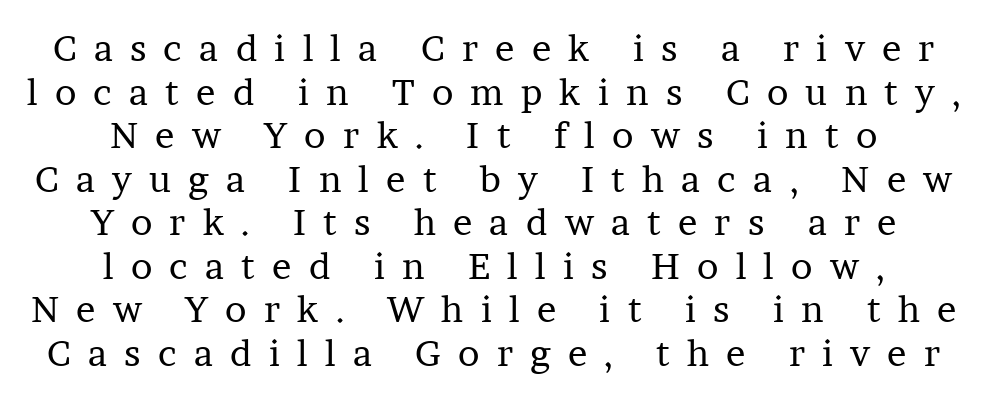
{"serif": "yes", "italic": "no", "bold": "no", "weight": "regular", "width": "normal", "stroke_contrast": "low", "x_height": "medium", "monospaced": "no", "underline": "no", "align": "center", "line_spacing_ratio": 1.21, "letter_spacing": "wide", "letter_spacing_em": 0.48, "glyph_px": 36}
